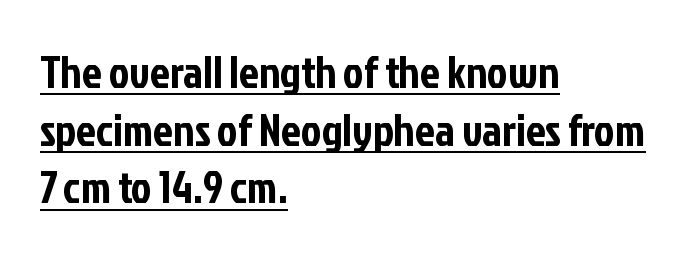
{"serif": "no", "italic": "no", "width": "condensed", "stroke_contrast": "low", "x_height": "medium", "monospaced": "no", "underline": "yes", "align": "left", "line_spacing": "normal", "line_spacing_ratio": 1.31, "letter_spacing": "normal", "letter_spacing_em": 0.0, "glyph_px": 44}
